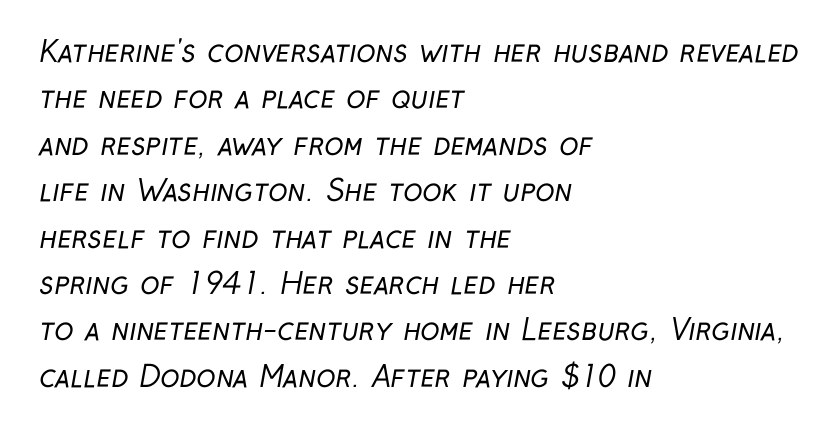
{"serif": "no", "bold": "no", "weight": "regular", "width": "condensed", "stroke_contrast": "low", "x_height": "medium", "monospaced": "no", "underline": "no", "align": "left", "line_spacing": "normal", "line_spacing_ratio": 1.6, "letter_spacing": "normal", "letter_spacing_em": 0.0, "glyph_px": 29}
